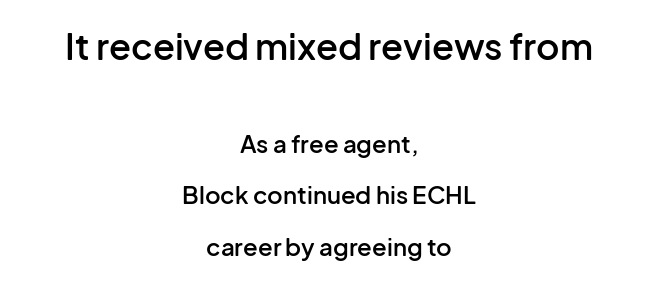
Q: Is the text bold? A: Semi-bold.
Q: Is the text italic (slanted)? A: No, it is upright.
Q: Is the typeface a serif or a sans-serif typeface? A: Sans-serif.
Q: Is the text underlined? A: No.
Q: How is the paragraph aligned? A: Centered.
Q: Is the spacing between letters normal or unusually wide? A: Normal.
Q: Is the spacing between lines tight, normal or loose? A: Loose.
Q: Which block of text is set in a larger size, the first (top) or the second (bottom)? A: The first (top) one.
Q: Width (condensed, normal, or wide)? A: Normal.
Q: Stroke contrast? A: Low.
Q: x-height? A: Medium.
Q: Monospaced? A: No.
